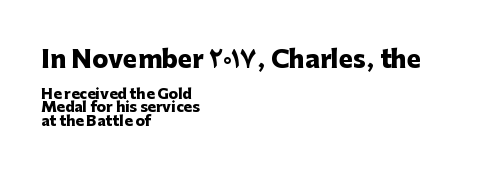
Q: Is the text bold? A: Yes.
Q: Is the text italic (slanted)? A: No, it is upright.
Q: Is the text underlined? A: No.
Q: How is the paragraph aligned? A: Left-aligned.
Q: Is the spacing between letters normal or unusually wide? A: Normal.
Q: Is the spacing between lines tight, normal or loose? A: Tight.
Q: Which block of text is set in a larger size, the first (top) or the second (bottom)? A: The first (top) one.
